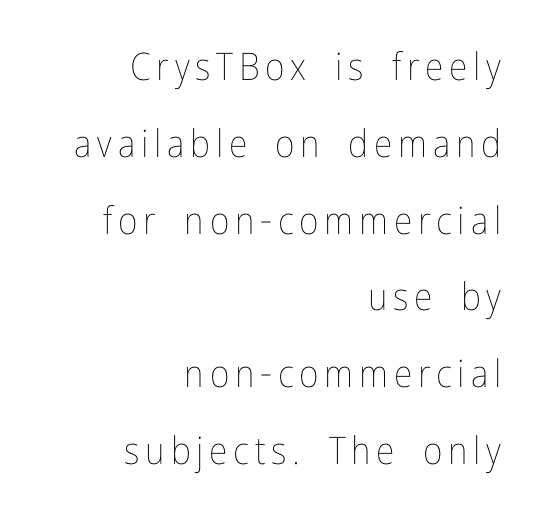
The image shows 38 px thin, condensed type, upright; set right-aligned, loose line spacing (2.02x), not underlined; low stroke contrast and a medium x-height.
